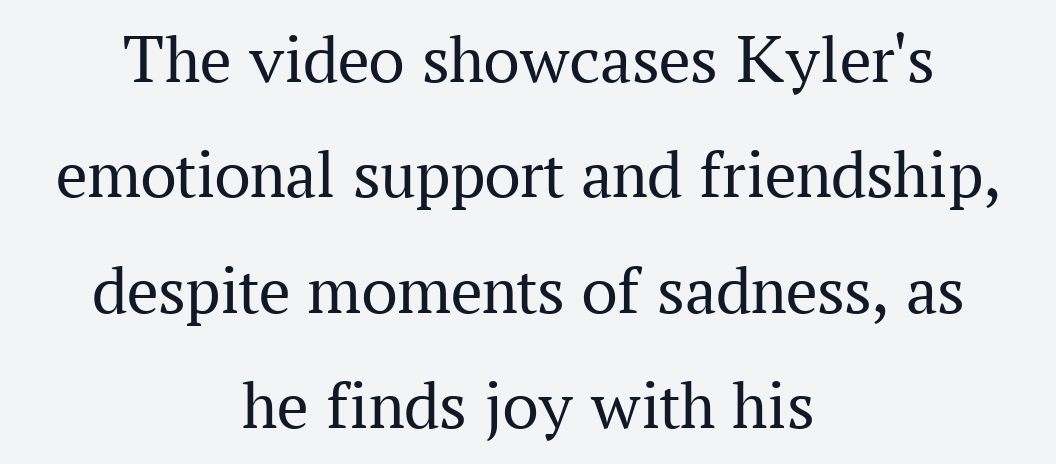
{"serif": "yes", "italic": "no", "bold": "no", "weight": "regular", "width": "normal", "stroke_contrast": "medium", "x_height": "medium", "monospaced": "no", "underline": "no", "align": "center", "line_spacing": "normal", "line_spacing_ratio": 1.65, "letter_spacing": "normal", "letter_spacing_em": 0.0, "glyph_px": 70}
